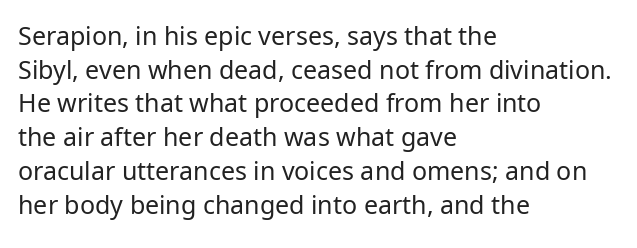
Honestly, there is no underline to notice here at all. When letters stand straight like this, we call the style roman or upright. The passage shown stacks its lines at a standard gap. Horizontal alignment here is leftward, the default for most running prose. Ink coverage per letter is moderate at most.
